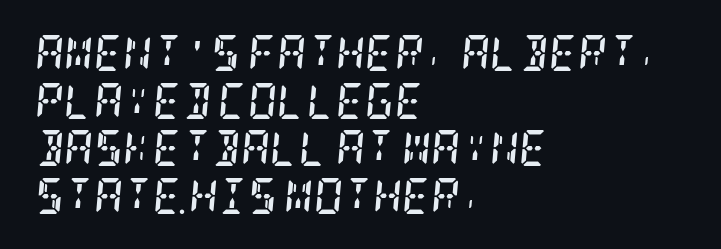
In terms of posture, this sample is oblique. Line beginnings align vertically; line endings do not. A full-strength bold gives these letters their thick strokes. Students, note that the glyphs here touch the page at normal intervals.
